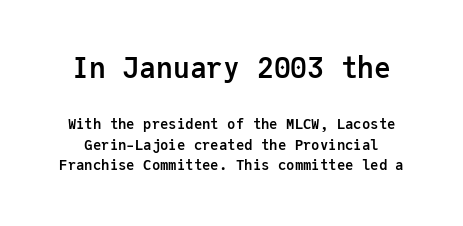
The type family on display is of the sans-serif kind. The letters are bold, with thick, heavy strokes. A typesetter would call this leading conventional body-copy spacing. Spacing verdict: monospaced, one width for all characters.
